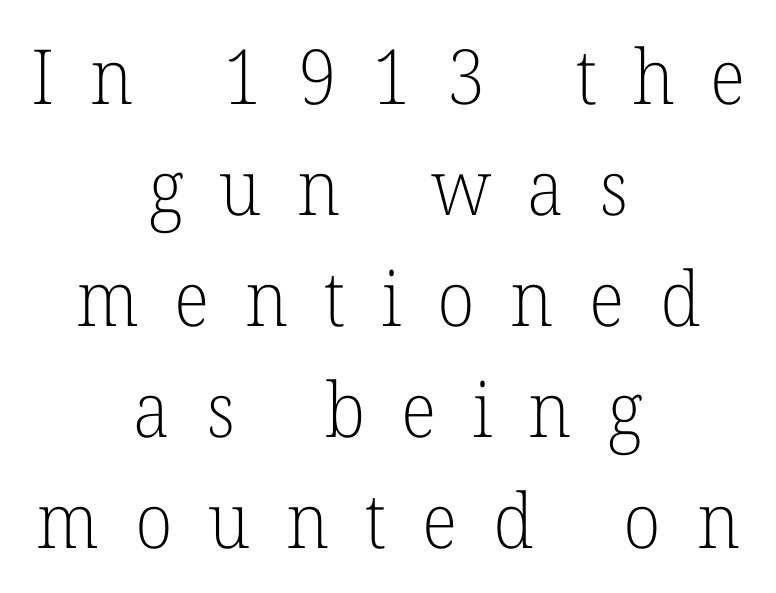
These glyphs show unthickened strokes, regular width or finer. Someone cranked the tracking dial way up on this one. Nobody drew a line under any word here. Baseline-to-baseline distance is the conventional proportion of letter height.
